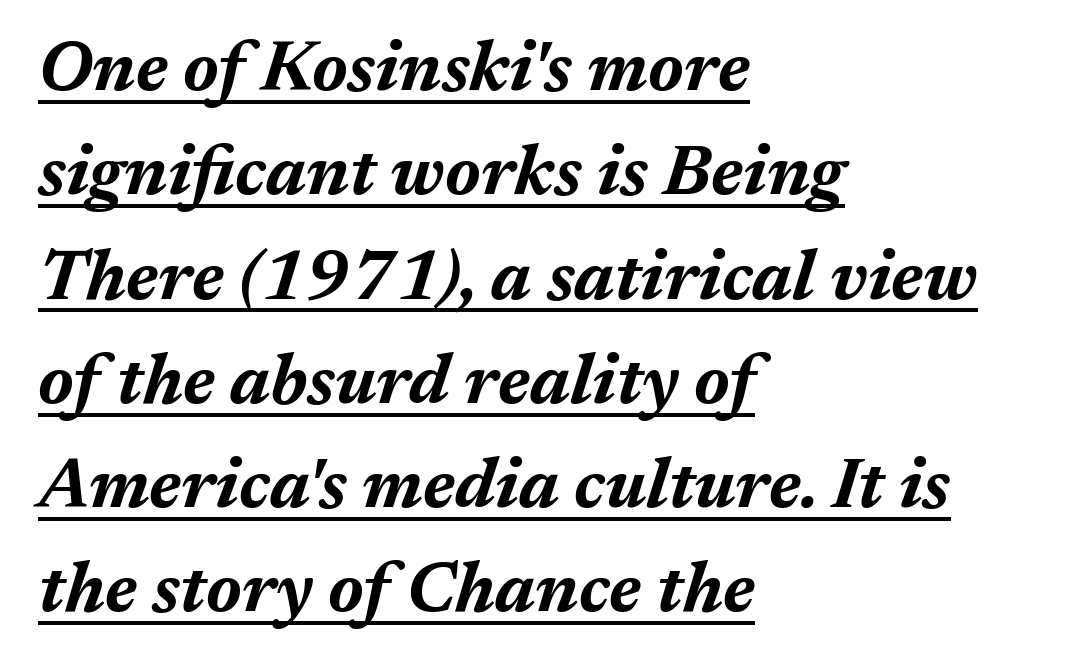
{"italic": "yes", "lean": "right", "slant_degrees": 17, "bold": "yes", "weight": "bold", "width": "normal", "stroke_contrast": "medium", "x_height": "medium", "monospaced": "no", "underline": "yes", "align": "left", "line_spacing": "normal", "line_spacing_ratio": 1.49, "letter_spacing": "normal", "letter_spacing_em": 0.0, "glyph_px": 70}
